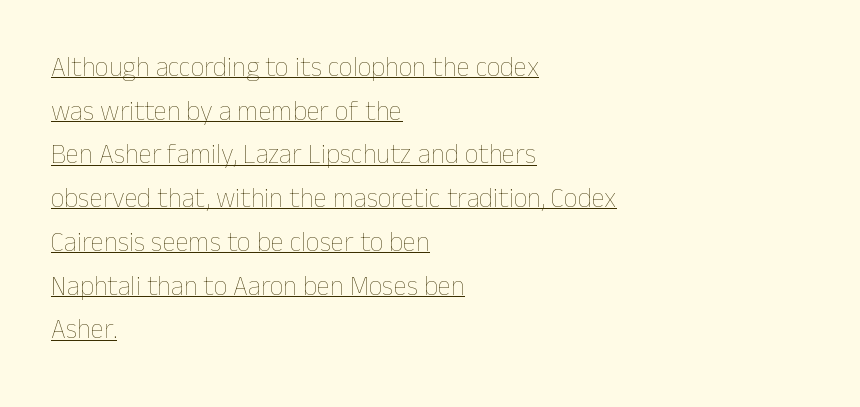
{"italic": "no", "bold": "no", "underline": "yes", "align": "left", "line_spacing": "normal", "line_spacing_ratio": 1.62, "letter_spacing": "normal", "letter_spacing_em": 0.0, "glyph_px": 27}
